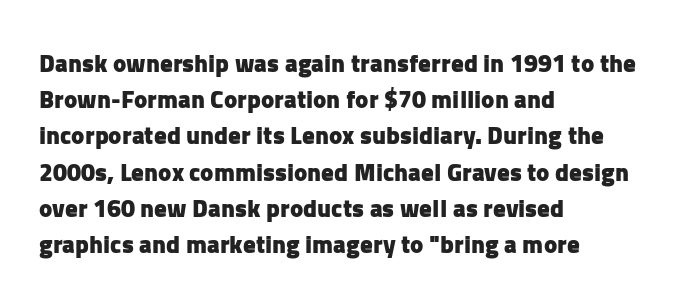
{"italic": "no", "bold": "yes", "underline": "no", "align": "left", "line_spacing": "normal", "line_spacing_ratio": 1.45, "letter_spacing": "normal", "letter_spacing_em": 0.0, "glyph_px": 25}
